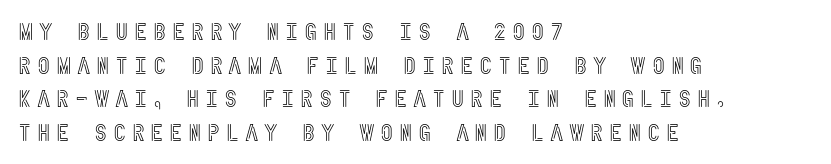
Compared with typical body copy, the letter spacing here is much looser. Tall strokes in this sample are plumb rather than angled. Typeset ragged right — the left edge is the straight one. Line spacing here is normal.
